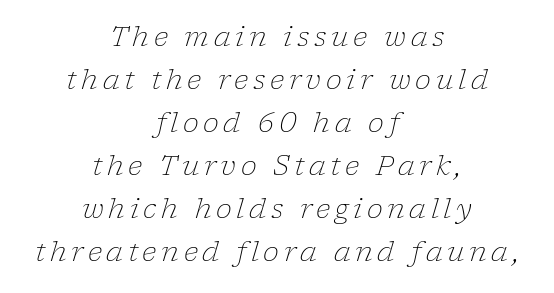
The image shows 27 px text type, italic (leaning right); set centered, normal line spacing (1.59x), not underlined.
